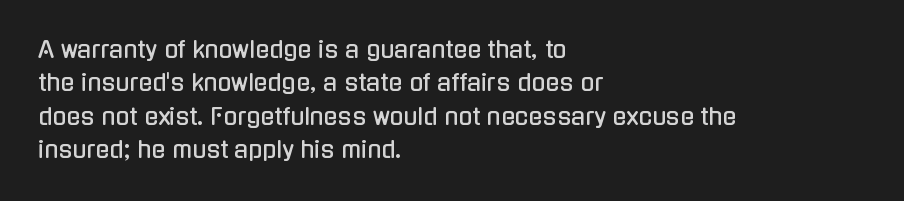
The rendering uses a moderate line-height, typical for paragraphs. These lines were composed using upright roman letters. The gaps between neighbouring characters are ordinary and unremarkable. Has an underline been added? It has not. Line starts are locked; line ends wander.
